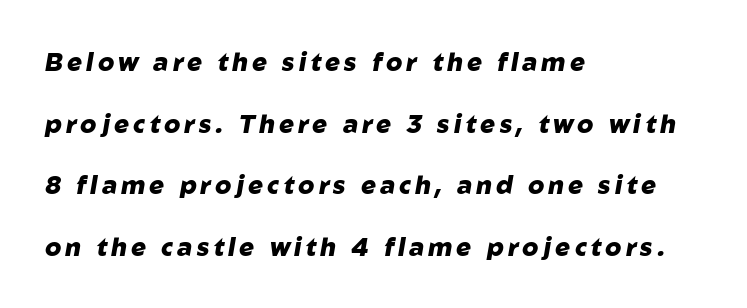
The image shows 25 px bold type, italic (leaning right); set left-aligned, loose line spacing (2.47x), not underlined.
